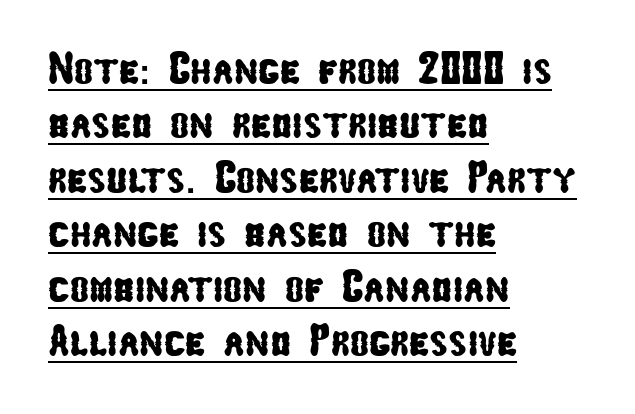
Underlining? Definitely there. Look at the bottom of the vertical strokes: they stop flat, with no serifs. These lines are rendered in a variable-pitch font. The compositor pushed each line to the left boundary. You could call the tracking neutral — neither tight nor loose.
